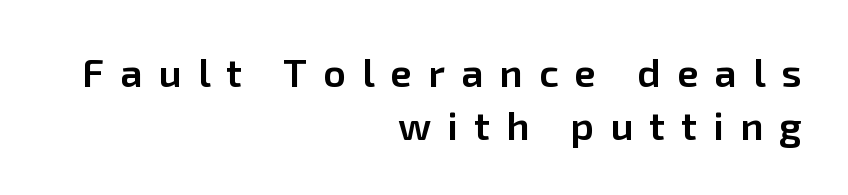
The image shows 40 px semibold sans-serif type, upright; set right-aligned, normal line spacing (1.33x), unusually wide letter spacing (+0.4 em), not underlined; low stroke contrast and a medium x-height.
